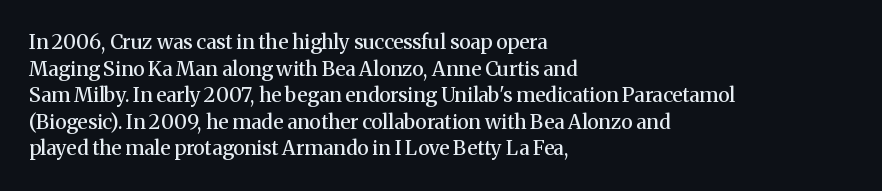
Q: Is the text bold? A: Semi-bold.
Q: Is the text italic (slanted)? A: No, it is upright.
Q: Is the text underlined? A: No.
Q: How is the paragraph aligned? A: Left-aligned.
Q: Is the spacing between letters normal or unusually wide? A: Normal.
Q: Is the spacing between lines tight, normal or loose? A: Normal.
